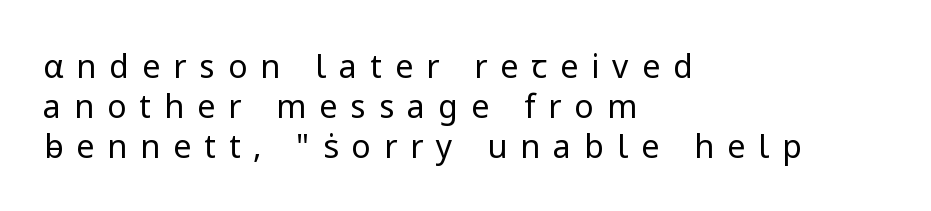
Q: Is the text bold? A: No.
Q: Is the text italic (slanted)? A: No, it is upright.
Q: Is the typeface a serif or a sans-serif typeface? A: Sans-serif.
Q: Is the text underlined? A: No.
Q: How is the paragraph aligned? A: Left-aligned.
Q: Is the spacing between letters normal or unusually wide? A: Unusually wide.
Q: Is the spacing between lines tight, normal or loose? A: Normal.
Q: Width (condensed, normal, or wide)? A: Normal.
Q: Stroke contrast? A: Low.
Q: x-height? A: Medium.
Q: Monospaced? A: No.
